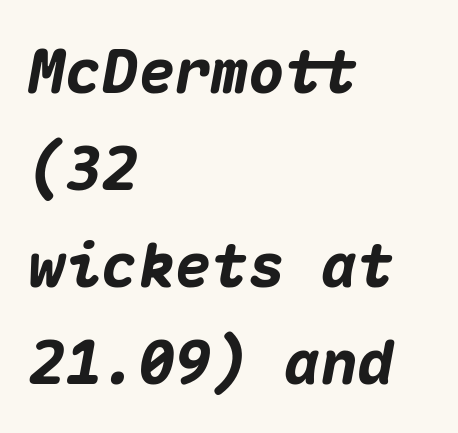
Q: Is the text bold? A: Yes.
Q: Is the text italic (slanted)? A: Yes, it leans right by about 10 degrees.
Q: Is the text underlined? A: No.
Q: How is the paragraph aligned? A: Left-aligned.
Q: Is the spacing between letters normal or unusually wide? A: Normal.
Q: Is the spacing between lines tight, normal or loose? A: Normal.
Q: Width (condensed, normal, or wide)? A: Normal.
Q: Stroke contrast? A: Medium.
Q: x-height? A: Medium.
Q: Monospaced? A: Yes.
